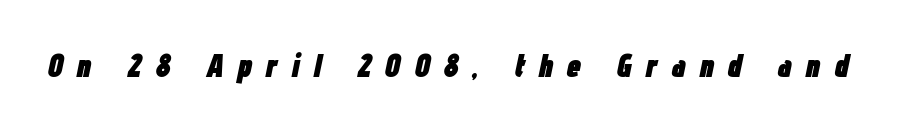
Q: Is the text bold? A: Yes.
Q: Is the text italic (slanted)? A: Yes, it leans right by about 12 degrees.
Q: Is the text underlined? A: No.
Q: Is the spacing between letters normal or unusually wide? A: Unusually wide.
Q: Width (condensed, normal, or wide)? A: Condensed.
Q: Stroke contrast? A: Low.
Q: x-height? A: Medium.
Q: Monospaced? A: No.
